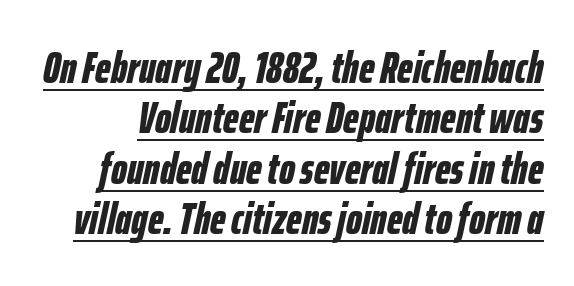
The image shows 45 px bold, condensed type, italic (leaning right); set tight line spacing (1.12x), normal letter spacing, underlined; low stroke contrast and a medium x-height.
